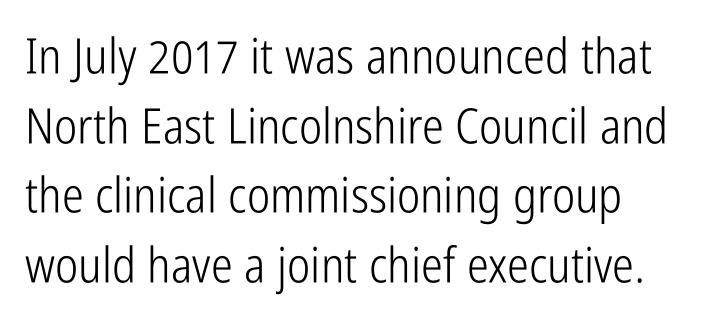
The image shows 49 px light, condensed sans-serif type, upright; set left-aligned, normal line spacing (1.42x), normal letter spacing, not underlined; low stroke contrast and a medium x-height.
